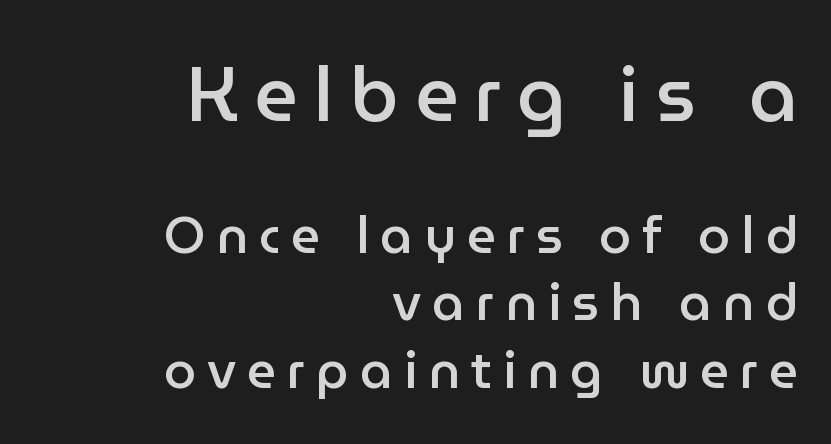
Someone cranked the tracking dial way up on this one. Compared with typical paragraphs, the rows here are spaced about the same. This sample uses an upright cut, with every glyph sitting square on the baseline. Each row of text sits above clean, open space. The upper block of text is set noticeably larger than the block beneath it. Character widths vary here, with narrow letters taking less room than wide ones.
